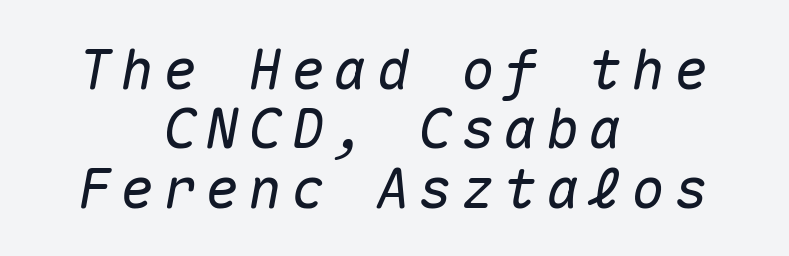
{"italic": "yes", "lean": "right", "slant_degrees": 10, "width": "normal", "stroke_contrast": "medium", "x_height": "medium", "monospaced": "yes", "underline": "no", "align": "center", "line_spacing": "tight", "line_spacing_ratio": 1.06, "glyph_px": 56}
